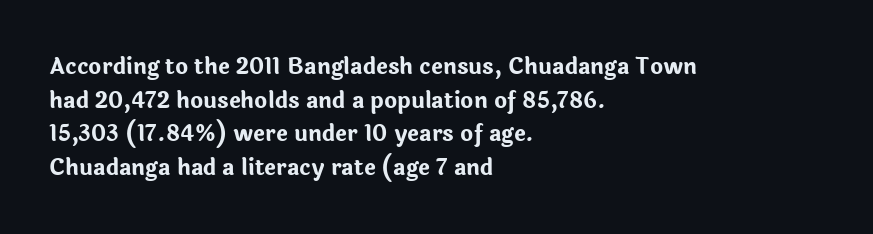
{"italic": "no", "bold": "yes", "underline": "no", "align": "left", "line_spacing": "normal", "line_spacing_ratio": 1.53, "letter_spacing": "normal", "letter_spacing_em": 0.0, "glyph_px": 22}
